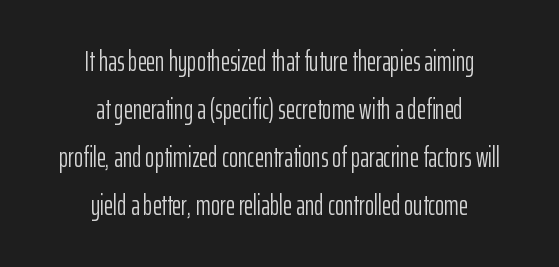
The image shows 28 px light, condensed sans-serif type, upright; set centered, line spacing 1.71x, normal letter spacing, not underlined; low stroke contrast and a medium x-height.
